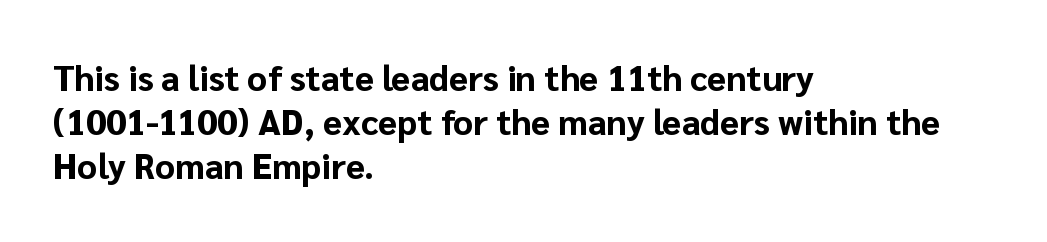
Q: Is the text bold? A: Yes.
Q: Is the text italic (slanted)? A: No, it is upright.
Q: Is the typeface a serif or a sans-serif typeface? A: Sans-serif.
Q: Is the text underlined? A: No.
Q: How is the paragraph aligned? A: Left-aligned.
Q: Is the spacing between letters normal or unusually wide? A: Normal.
Q: Is the spacing between lines tight, normal or loose? A: Normal.
Q: Width (condensed, normal, or wide)? A: Normal.
Q: Stroke contrast? A: Low.
Q: x-height? A: Medium.
Q: Monospaced? A: No.
